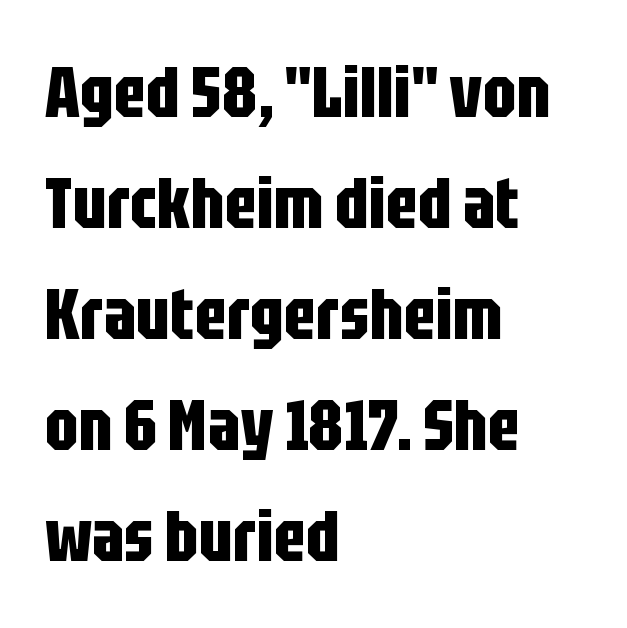
Q: Is the text bold? A: Yes.
Q: Is the text italic (slanted)? A: No, it is upright.
Q: Is the typeface a serif or a sans-serif typeface? A: Sans-serif.
Q: Is the text underlined? A: No.
Q: How is the paragraph aligned? A: Left-aligned.
Q: Is the spacing between letters normal or unusually wide? A: Normal.
Q: Is the spacing between lines tight, normal or loose? A: Normal.
Q: Width (condensed, normal, or wide)? A: Condensed.
Q: Stroke contrast? A: Low.
Q: x-height? A: Large.
Q: Monospaced? A: No.
